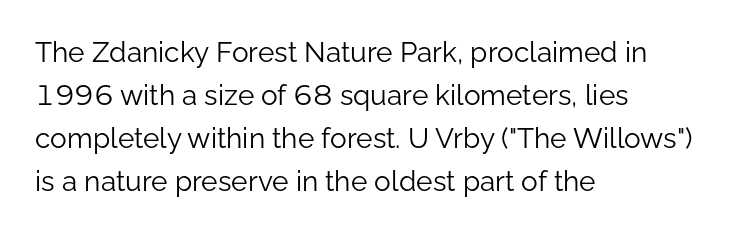
{"serif": "no", "italic": "no", "bold": "no", "weight": "light", "width": "normal", "stroke_contrast": "low", "x_height": "medium", "monospaced": "no", "underline": "no", "align": "left", "line_spacing": "normal", "line_spacing_ratio": 1.53, "letter_spacing": "normal", "letter_spacing_em": 0.0, "glyph_px": 28}
